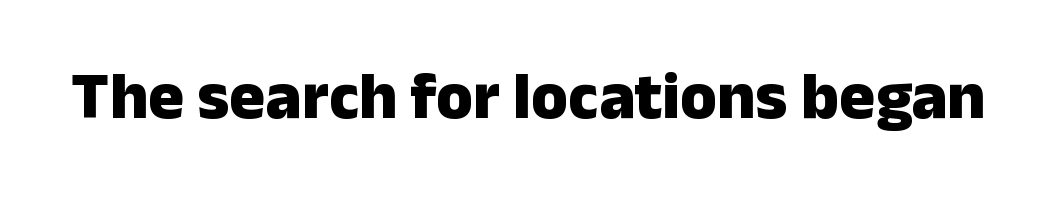
Quick note: not italic, upright. The passage shown is typeset with a sans-serif family. A dark, heavy texture on the line: the type is bold. Descender tails drop into unmarked territory. The letters sit at their default tracking, neither squeezed nor spread.
